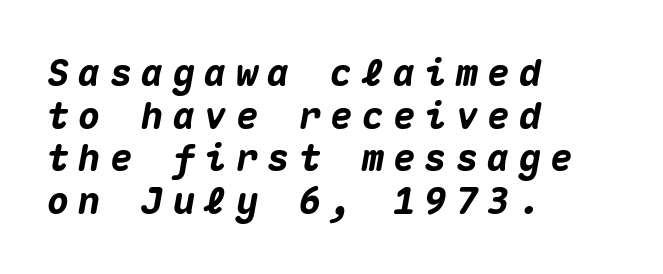
{"italic": "yes", "lean": "right", "slant_degrees": 10, "bold": "yes", "weight": "heavy", "width": "normal", "stroke_contrast": "medium", "x_height": "medium", "monospaced": "yes", "underline": "no", "align": "left", "line_spacing": "tight", "line_spacing_ratio": 1.15, "letter_spacing": "wide", "letter_spacing_em": 0.25, "glyph_px": 37}
